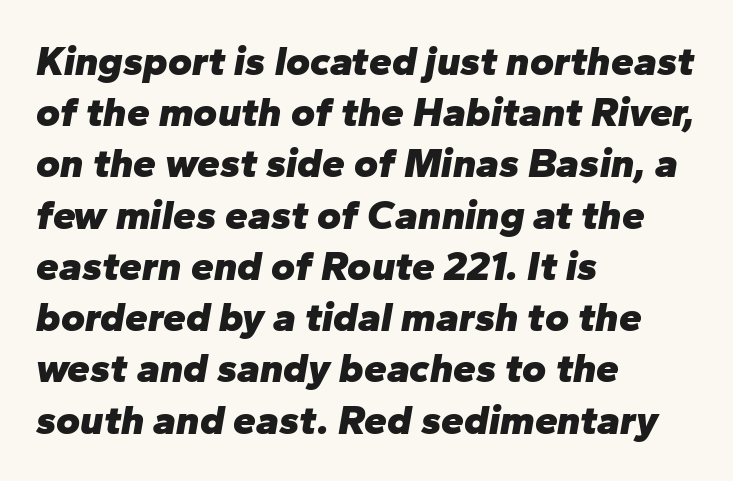
Pretty heavy lettering here — definitely bold. A typesetter would call this zero additional tracking. These lines are rendered in a variable-pitch font. The rag falls on the right side of this text block.
